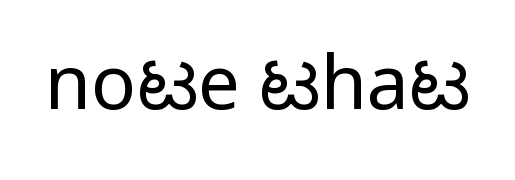
{"serif": "no", "italic": "no", "bold": "no", "weight": "regular", "width": "condensed", "stroke_contrast": "low", "x_height": "large", "monospaced": "no", "underline": "no", "letter_spacing": "normal", "letter_spacing_em": 0.0, "glyph_px": 75}
